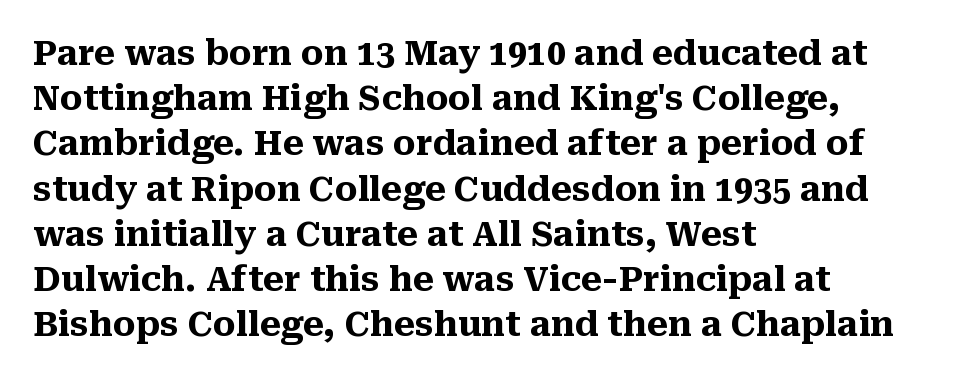
Q: Is the text bold? A: Yes.
Q: Is the text italic (slanted)? A: No, it is upright.
Q: Is the typeface a serif or a sans-serif typeface? A: Serif.
Q: Is the text underlined? A: No.
Q: How is the paragraph aligned? A: Left-aligned.
Q: Is the spacing between letters normal or unusually wide? A: Normal.
Q: Is the spacing between lines tight, normal or loose? A: Normal.
Q: Width (condensed, normal, or wide)? A: Normal.
Q: Stroke contrast? A: Medium.
Q: x-height? A: Medium.
Q: Monospaced? A: No.
